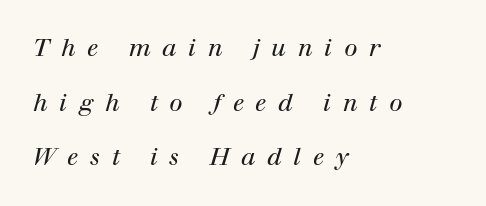
Italic: yes, the glyphs are oblique. Students, observe: this is what heavily led, spacious text looks like. The rag falls on the right side of this text block. There is plenty of visible air inserted between adjacent glyphs. Words float on clear page, feet unadorned. Caption: face not bold, strokes unweighted.
